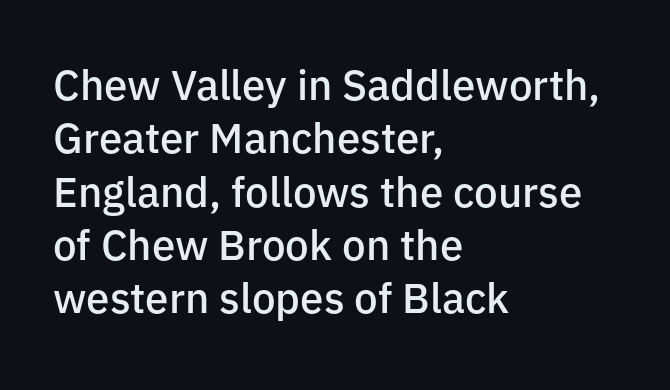
Q: Is the text bold? A: Semi-bold.
Q: Is the text italic (slanted)? A: No, it is upright.
Q: Is the typeface a serif or a sans-serif typeface? A: Sans-serif.
Q: Is the text underlined? A: No.
Q: How is the paragraph aligned? A: Left-aligned.
Q: Is the spacing between letters normal or unusually wide? A: Normal.
Q: Is the spacing between lines tight, normal or loose? A: Normal.
Q: Width (condensed, normal, or wide)? A: Normal.
Q: Stroke contrast? A: Low.
Q: x-height? A: Medium.
Q: Monospaced? A: No.
